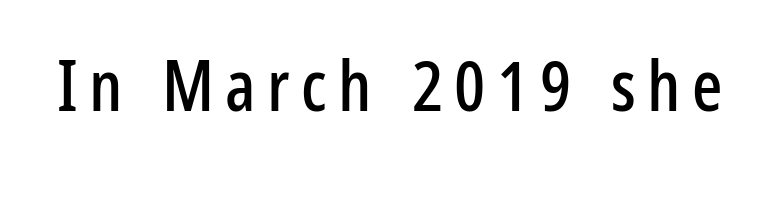
The passage shown is typeset with a sans-serif family. The area under the type is left untouched. Italic: no, the glyphs are upright roman. A typesetter would call this proportional, since set widths differ per character.
